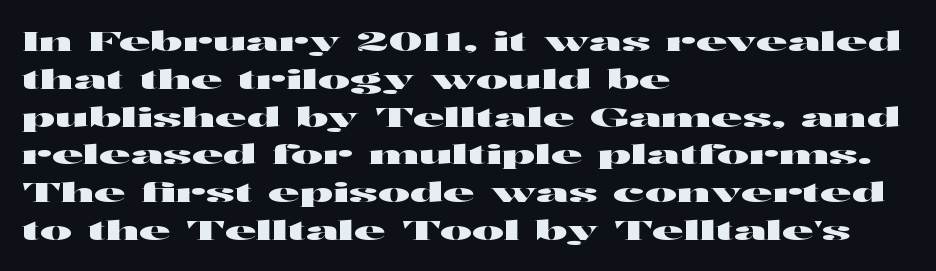
Q: Is the text italic (slanted)? A: No, it is upright.
Q: Is the text underlined? A: No.
Q: How is the paragraph aligned? A: Left-aligned.
Q: Is the spacing between letters normal or unusually wide? A: Normal.
Q: Is the spacing between lines tight, normal or loose? A: Normal.
